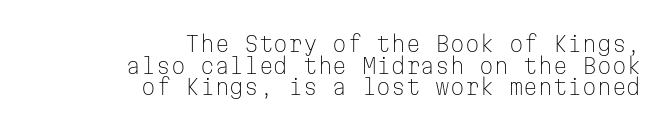
Q: Is the text bold? A: No.
Q: Is the text italic (slanted)? A: No, it is upright.
Q: Is the text underlined? A: No.
Q: How is the paragraph aligned? A: Right-aligned.
Q: Is the spacing between letters normal or unusually wide? A: Normal.
Q: Is the spacing between lines tight, normal or loose? A: Tight.
